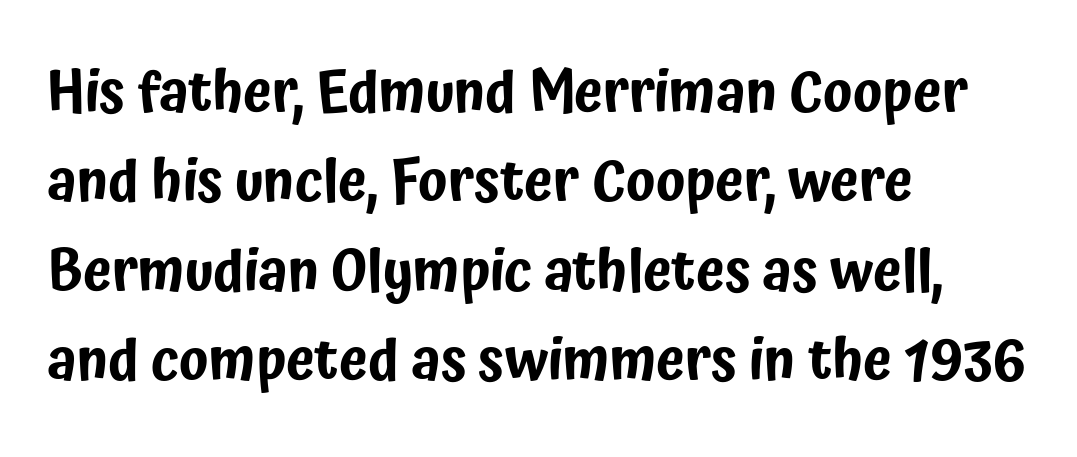
The image shows 58 px condensed sans-serif type, upright; set left-aligned, normal line spacing (1.54x), normal letter spacing, not underlined; low stroke contrast and a medium x-height.
